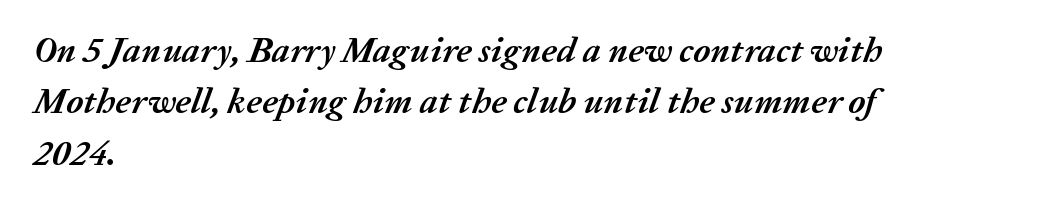
The image shows 36 px semibold type, italic (leaning right); set left-aligned, normal line spacing (1.43x), normal letter spacing, not underlined; medium stroke contrast and a medium x-height.
